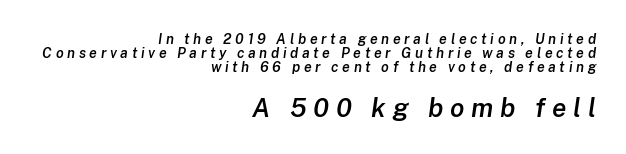
Q: Is the text bold? A: Semi-bold.
Q: Is the text italic (slanted)? A: Yes, it leans right by about 8 degrees.
Q: Is the text underlined? A: No.
Q: How is the paragraph aligned? A: Right-aligned.
Q: Is the spacing between letters normal or unusually wide? A: Unusually wide.
Q: Is the spacing between lines tight, normal or loose? A: Tight.
Q: Which block of text is set in a larger size, the first (top) or the second (bottom)? A: The second (bottom) one.
